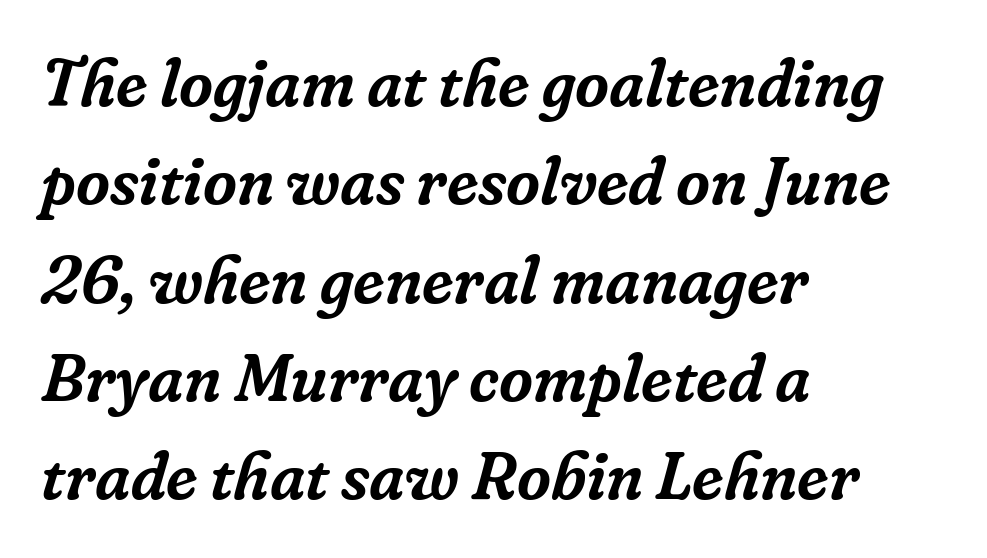
Q: Is the text italic (slanted)? A: Yes, it leans right by about 16 degrees.
Q: Is the typeface a serif or a sans-serif typeface? A: Serif.
Q: Is the text underlined? A: No.
Q: How is the paragraph aligned? A: Left-aligned.
Q: Is the spacing between letters normal or unusually wide? A: Normal.
Q: Is the spacing between lines tight, normal or loose? A: Normal.
Q: Width (condensed, normal, or wide)? A: Normal.
Q: Stroke contrast? A: Low.
Q: x-height? A: Medium.
Q: Monospaced? A: No.
